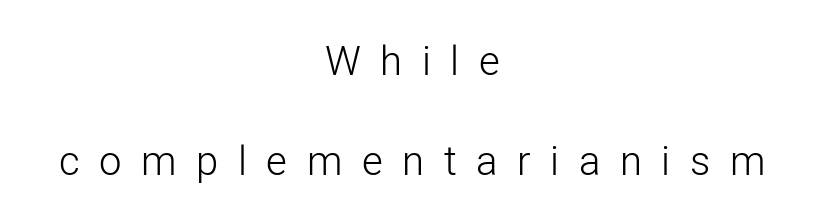
Q: Is the text bold? A: No.
Q: Is the text italic (slanted)? A: No, it is upright.
Q: Is the typeface a serif or a sans-serif typeface? A: Sans-serif.
Q: Is the text underlined? A: No.
Q: How is the paragraph aligned? A: Centered.
Q: Is the spacing between letters normal or unusually wide? A: Unusually wide.
Q: Is the spacing between lines tight, normal or loose? A: Loose.
Q: Width (condensed, normal, or wide)? A: Normal.
Q: Stroke contrast? A: Low.
Q: x-height? A: Medium.
Q: Monospaced? A: No.
